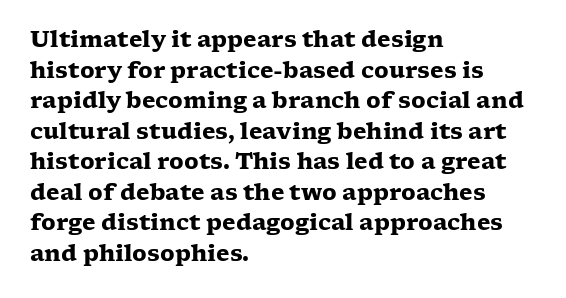
The image shows 22 px bold type, upright; set left-aligned, normal line spacing (1.39x), normal letter spacing, not underlined.
